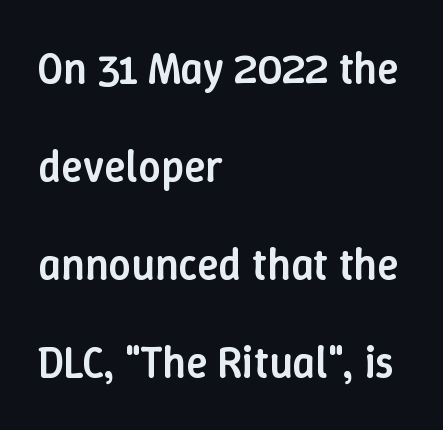
{"italic": "no", "bold": "semi", "weight": "semibold", "width": "normal", "stroke_contrast": "low", "x_height": "medium", "monospaced": "no", "underline": "no", "align": "left", "line_spacing": "loose", "line_spacing_ratio": 2.23, "letter_spacing": "normal", "letter_spacing_em": 0.0, "glyph_px": 44}
